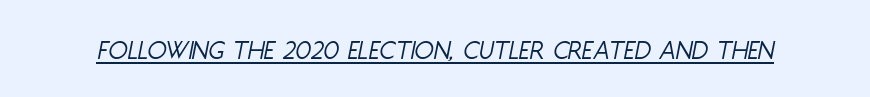
{"italic": "yes", "lean": "right", "slant_degrees": 11, "bold": "no", "weight": "light", "width": "condensed", "stroke_contrast": "low", "x_height": "large", "monospaced": "no", "underline": "yes", "letter_spacing": "normal", "letter_spacing_em": 0.0, "glyph_px": 28}
